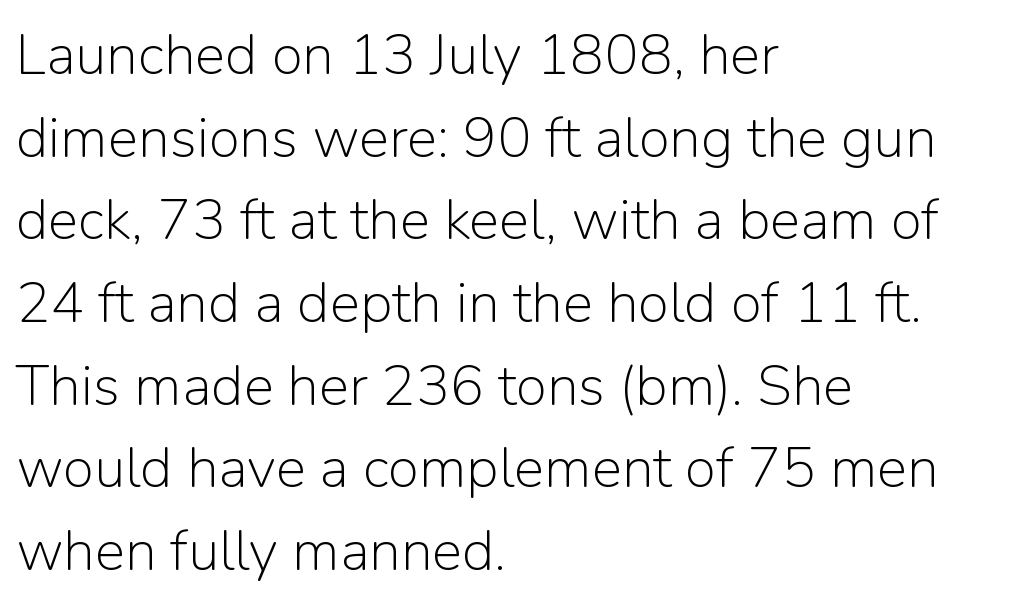
{"serif": "no", "italic": "no", "bold": "no", "weight": "light", "width": "normal", "stroke_contrast": "low", "x_height": "medium", "monospaced": "no", "underline": "no", "align": "left", "line_spacing": "normal", "line_spacing_ratio": 1.45, "letter_spacing": "normal", "letter_spacing_em": 0.0, "glyph_px": 57}
